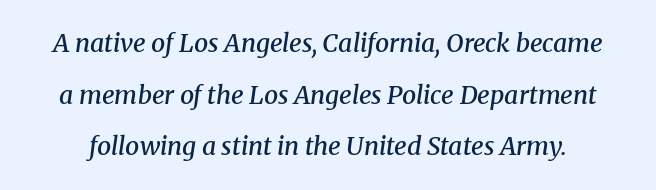
{"italic": "yes", "lean": "right", "slant_degrees": 8, "bold": "semi", "underline": "no", "line_spacing": "loose", "line_spacing_ratio": 2.07, "letter_spacing": "normal", "letter_spacing_em": 0.0, "glyph_px": 25}
